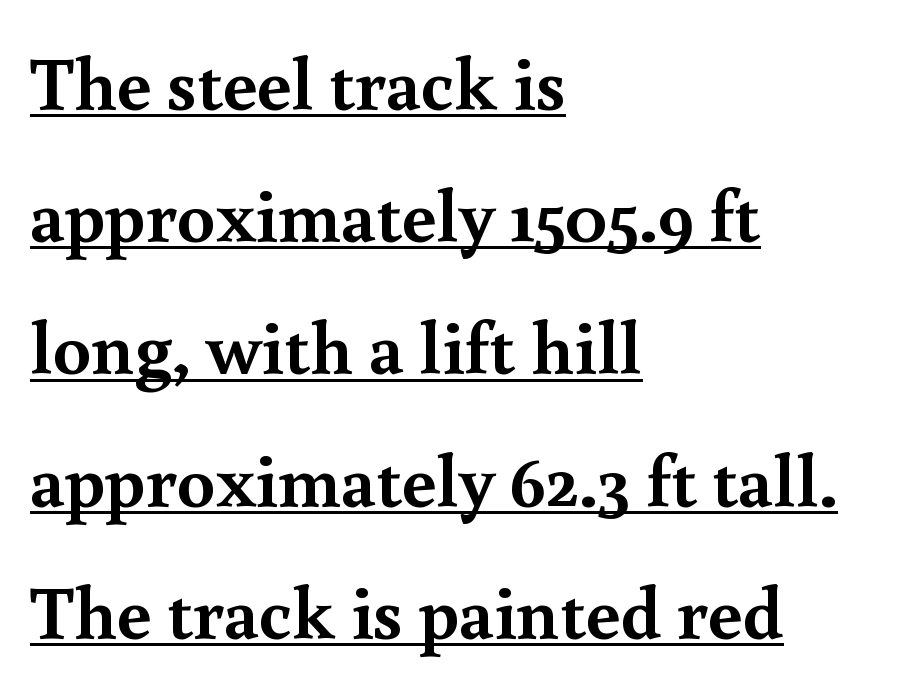
The image shows 76 px semibold serif type, upright; set left-aligned, line spacing 1.74x, normal letter spacing, underlined; a small x-height.
